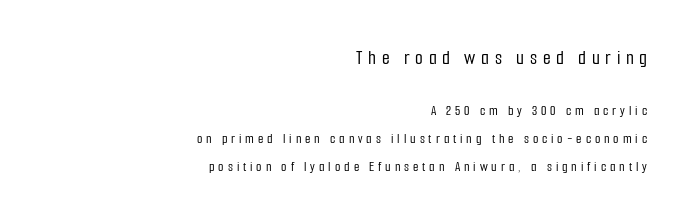
Airy leading. Whoever set this made the first block the dominant, larger element. If you drew a ruler down the right edge, every line would touch it. Decoration check: the copy has no underline. The rendering inserts visible extra space after every character. Nope, not italic — everything's standing straight.
